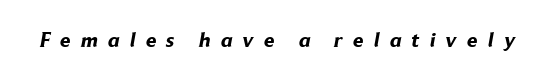
The image shows 21 px bold type; set unusually wide letter spacing (+0.49 em), not underlined.
